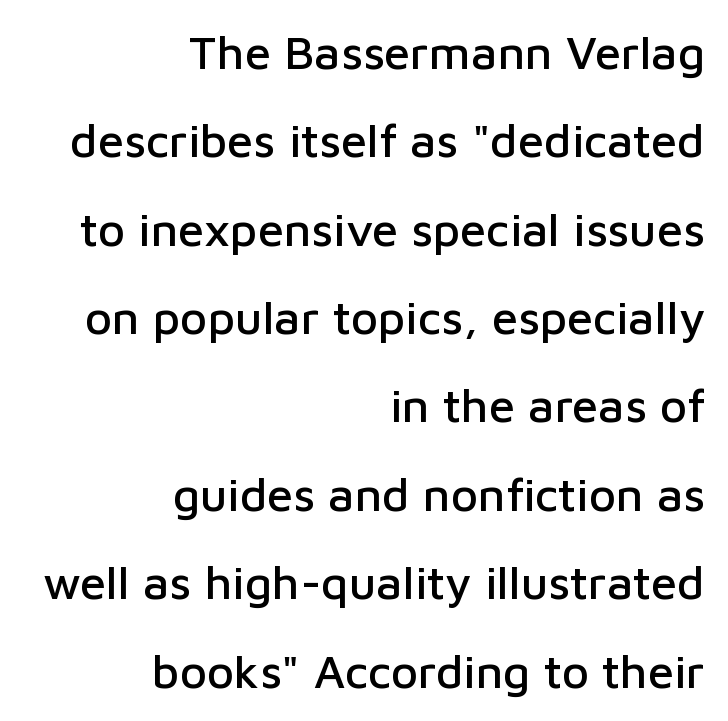
The rendering keeps characters at their native spacing. The rendering anchors every line to the right-hand side. The face used here is proportionally spaced, like ordinary book or web type. The specimen omits any rule beneath the text block's lines. Characters remain perfectly vertical along every line. The characters display no serif detailing; their extremities are plain.
